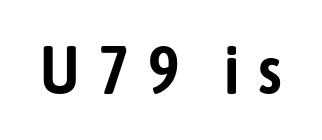
Q: Is the text italic (slanted)? A: No, it is upright.
Q: Is the typeface a serif or a sans-serif typeface? A: Sans-serif.
Q: Is the text underlined? A: No.
Q: Is the spacing between letters normal or unusually wide? A: Unusually wide.
Q: Width (condensed, normal, or wide)? A: Condensed.
Q: Stroke contrast? A: Low.
Q: x-height? A: Medium.
Q: Monospaced? A: No.
